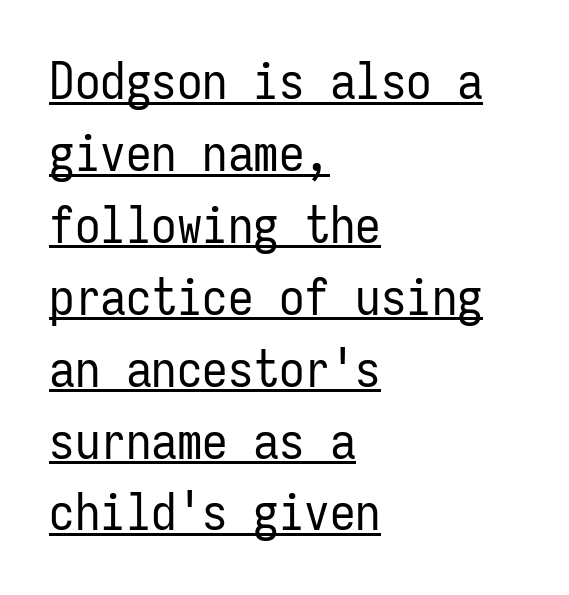
A light-to-regular cut is what we see here. Notice how a bar underscores the lettering throughout. Each letter, wide or thin by design, is forced into the same width here. A student would call this left alignment; a typographer would say flush left, rag right. In terms of leading, this rendering sits right in the middle. Nothing unusual about the tracking: characters are spaced as the font intends.
